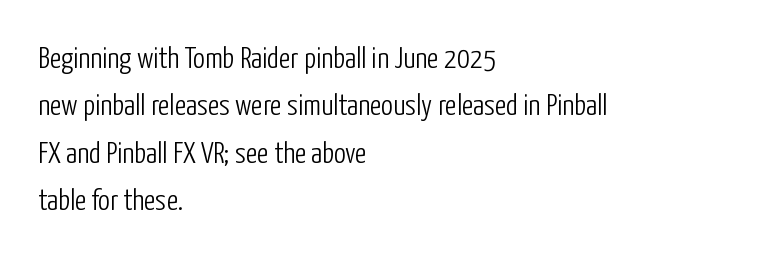
Check where the strokes stop: nothing finishes them off — pure sans. The baseline area is clear. Tall strokes in this sample are plumb rather than angled. Letters have the restrained weight of plain body copy at most. If you drew a ruler down the left edge, every line would touch it.
